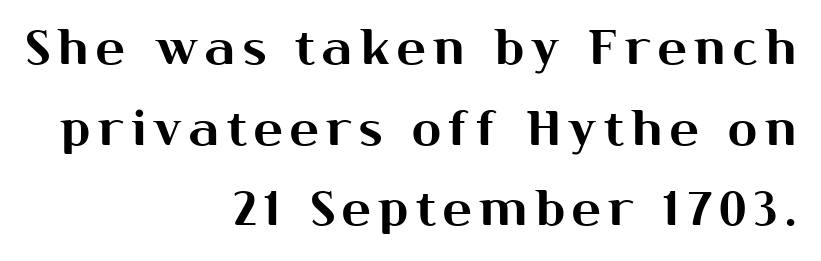
The image shows 48 px sans-serif type, upright; set right-aligned, normal line spacing (1.68x), not underlined; medium stroke contrast and a medium x-height.
